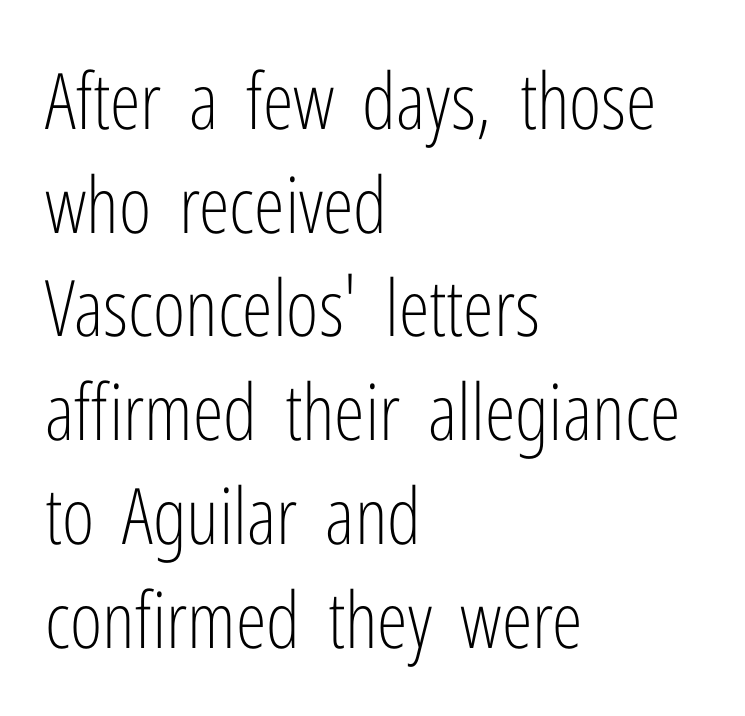
Character widths vary here, with narrow letters taking less room than wide ones. Letters rest on an invisible, unmarked baseline. These lines were composed using upright roman letters. Stem width sits at or under what a default text font uses.
